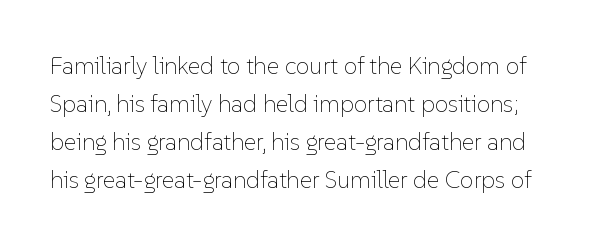
Vertical spacing — default. The passage shown is not bold in any degree. A bare baseline throughout the passage. You can tell it's not italic because the verticals are truly vertical. Compared with typical body copy, the letter spacing here is the same.
